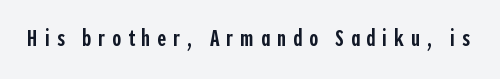
{"italic": "no", "bold": "semi", "underline": "no", "letter_spacing": "wide", "letter_spacing_em": 0.28, "glyph_px": 24}
